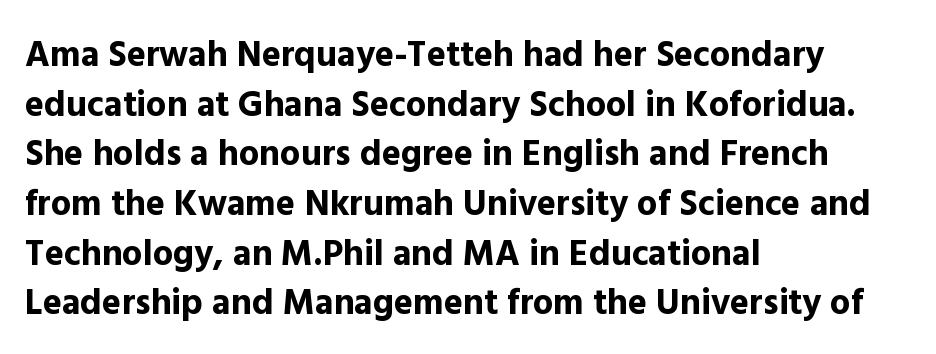
The image shows 36 px bold sans-serif type, upright; set left-aligned, normal line spacing (1.38x), normal letter spacing, not underlined; a medium x-height.
